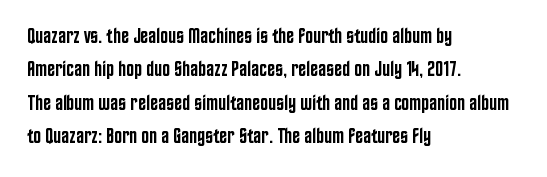
The image shows 21 px text type, upright; set left-aligned, normal line spacing (1.59x), normal letter spacing, not underlined.
